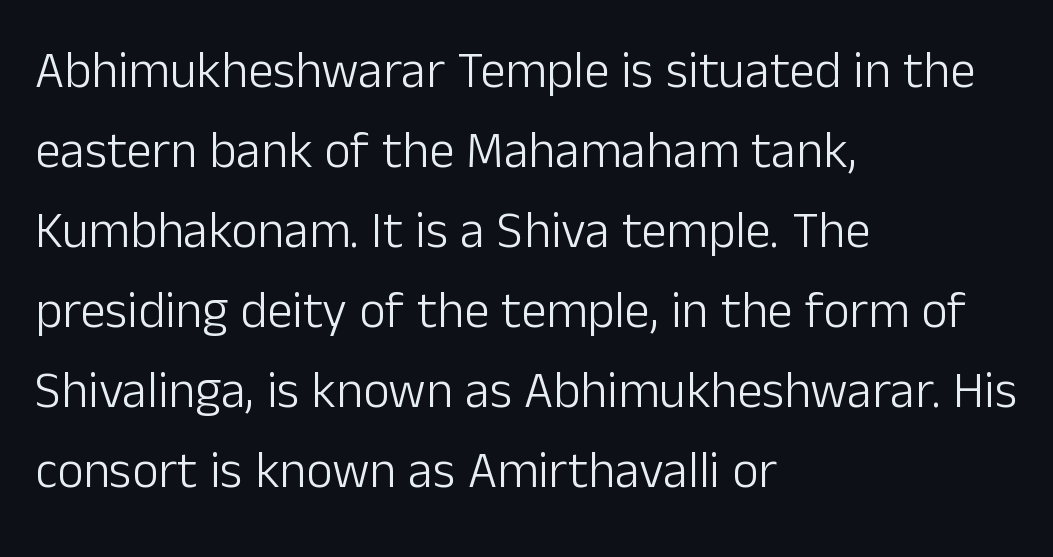
{"serif": "no", "italic": "no", "bold": "no", "weight": "light", "width": "normal", "stroke_contrast": "low", "x_height": "medium", "monospaced": "no", "underline": "no", "align": "left", "line_spacing": "normal", "line_spacing_ratio": 1.57, "letter_spacing": "normal", "letter_spacing_em": 0.0, "glyph_px": 51}
